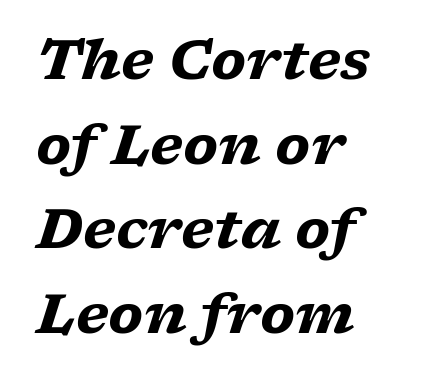
Q: Is the text bold? A: Yes.
Q: Is the text italic (slanted)? A: Yes, it leans right by about 17 degrees.
Q: Is the typeface a serif or a sans-serif typeface? A: Serif.
Q: Is the text underlined? A: No.
Q: How is the paragraph aligned? A: Left-aligned.
Q: Is the spacing between letters normal or unusually wide? A: Normal.
Q: Is the spacing between lines tight, normal or loose? A: Normal.
Q: Width (condensed, normal, or wide)? A: Wide.
Q: Stroke contrast? A: Low.
Q: x-height? A: Medium.
Q: Monospaced? A: No.
